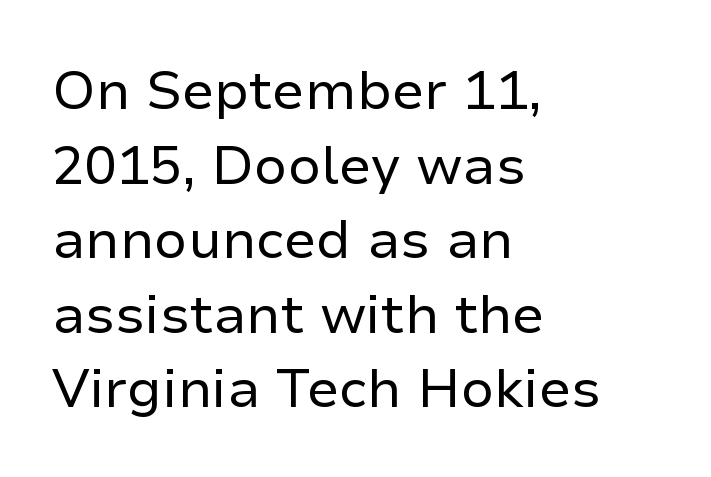
Q: Is the text bold? A: No.
Q: Is the text italic (slanted)? A: No, it is upright.
Q: Is the typeface a serif or a sans-serif typeface? A: Sans-serif.
Q: Is the text underlined? A: No.
Q: How is the paragraph aligned? A: Left-aligned.
Q: Is the spacing between letters normal or unusually wide? A: Normal.
Q: Is the spacing between lines tight, normal or loose? A: Normal.
Q: Width (condensed, normal, or wide)? A: Normal.
Q: Stroke contrast? A: Low.
Q: x-height? A: Medium.
Q: Monospaced? A: No.
